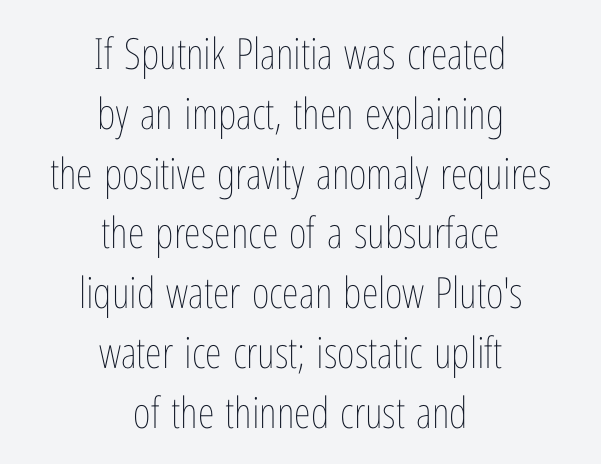
Nope, not italic — everything's standing straight. Characters follow at the spacing the type designer built in. A typesetter would call this leading conventional body-copy spacing. Proportional: the letters do not fall into vertical columns.
